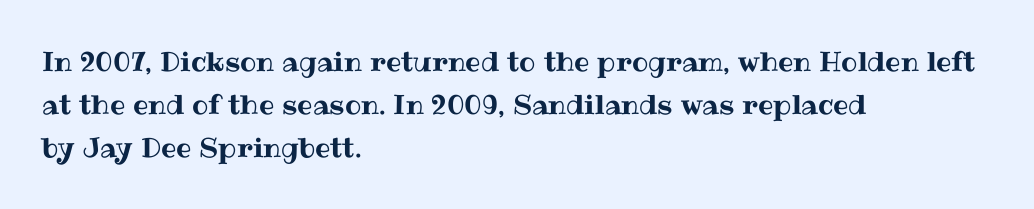
{"italic": "no", "underline": "no", "align": "left", "line_spacing": "normal", "line_spacing_ratio": 1.6, "letter_spacing": "normal", "letter_spacing_em": 0.0, "glyph_px": 27}
